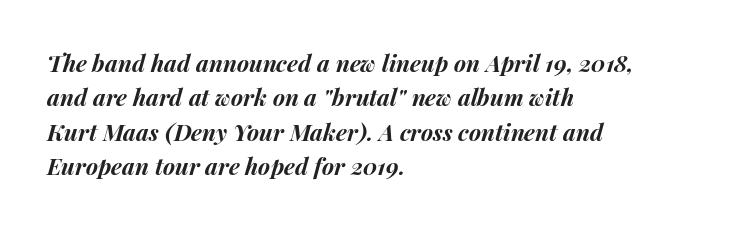
{"italic": "yes", "lean": "right", "slant_degrees": 15, "bold": "yes", "underline": "no", "align": "left", "line_spacing": "normal", "line_spacing_ratio": 1.49, "letter_spacing": "normal", "letter_spacing_em": 0.0, "glyph_px": 23}
